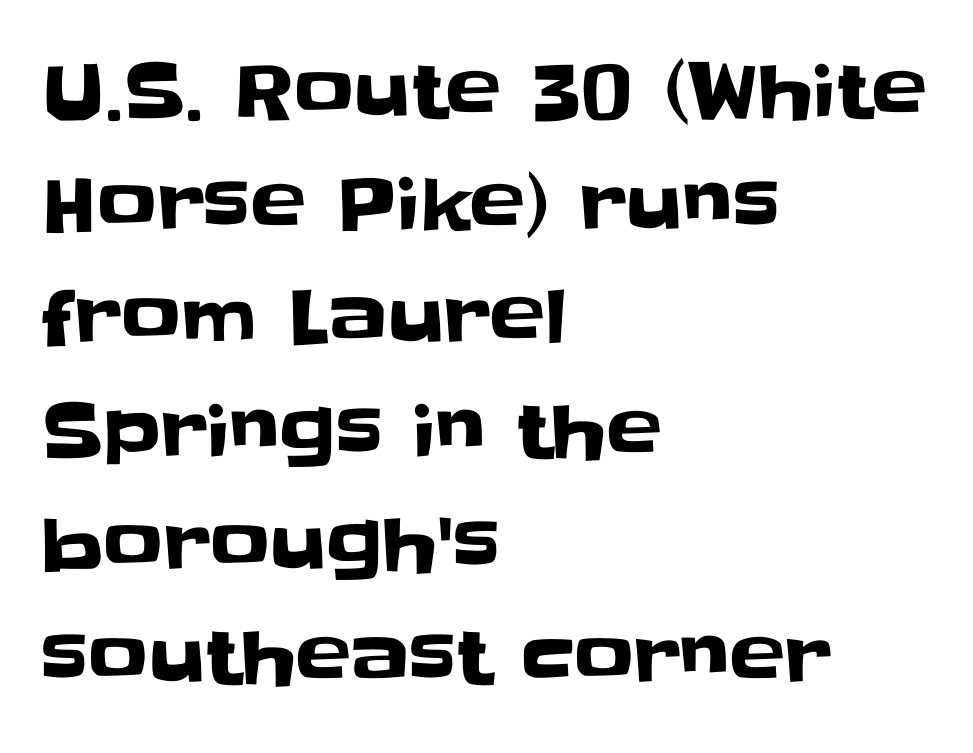
Q: Is the text italic (slanted)? A: No, it is upright.
Q: Is the typeface a serif or a sans-serif typeface? A: Sans-serif.
Q: Is the text underlined? A: No.
Q: How is the paragraph aligned? A: Left-aligned.
Q: Is the spacing between letters normal or unusually wide? A: Normal.
Q: Is the spacing between lines tight, normal or loose? A: Normal.
Q: Width (condensed, normal, or wide)? A: Normal.
Q: Stroke contrast? A: Low.
Q: x-height? A: Large.
Q: Monospaced? A: No.
